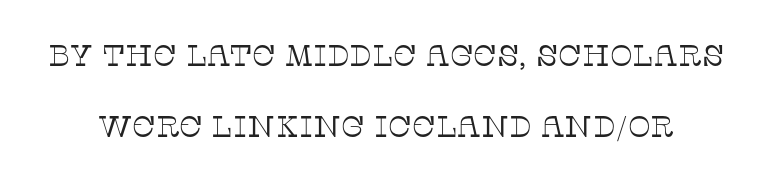
Q: Is the text bold? A: No.
Q: Is the text italic (slanted)? A: No, it is upright.
Q: Is the typeface a serif or a sans-serif typeface? A: Serif.
Q: Is the text underlined? A: No.
Q: Is the spacing between letters normal or unusually wide? A: Normal.
Q: Is the spacing between lines tight, normal or loose? A: Loose.
Q: Width (condensed, normal, or wide)? A: Normal.
Q: Stroke contrast? A: Low.
Q: x-height? A: Large.
Q: Monospaced? A: No.
